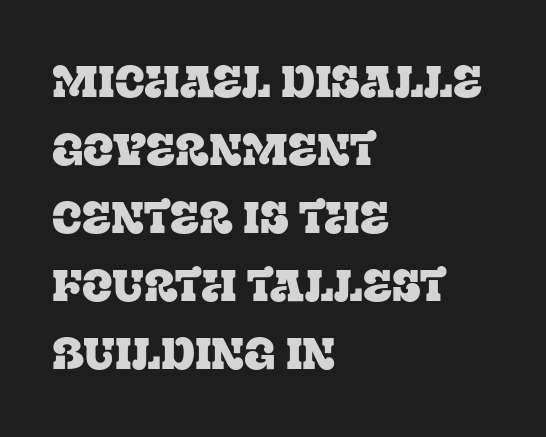
I'd call this a serif setting — the letters wear small feet. These lines sit exactly where default settings would place them. Compared with typical body copy, the letter spacing here is the same. The area under the type is left untouched. This sample is left-justified, so line endings fall wherever the words run out.
